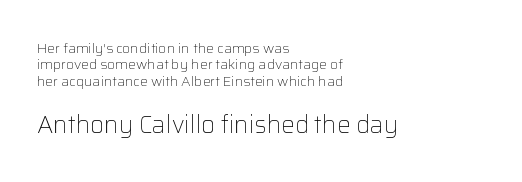
These lines were composed using upright roman letters. These lines stack with their left ends in a neat column. Just letters on the line, the space beneath them empty. Spacing between characters is what you'd get straight out of the box. In this sample the second text group is rendered at the bigger scale.
